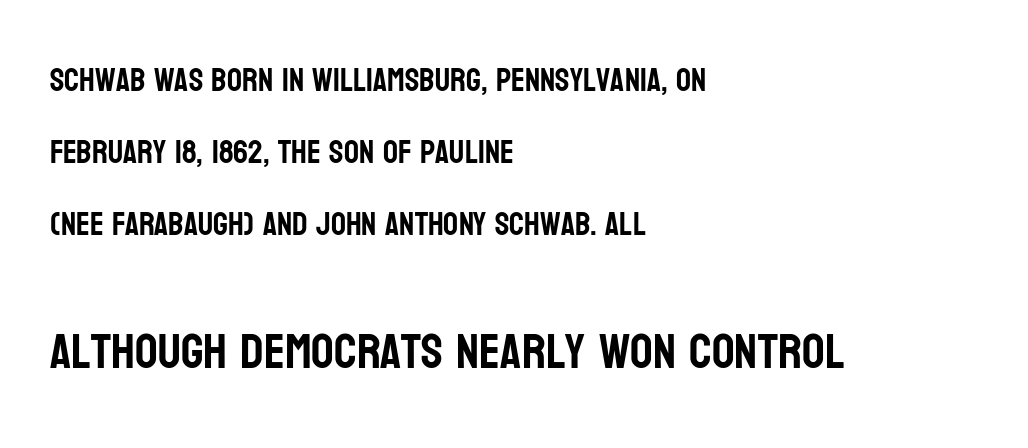
Q: Is the text italic (slanted)? A: No, it is upright.
Q: Is the typeface a serif or a sans-serif typeface? A: Sans-serif.
Q: Is the text underlined? A: No.
Q: How is the paragraph aligned? A: Left-aligned.
Q: Is the spacing between letters normal or unusually wide? A: Normal.
Q: Is the spacing between lines tight, normal or loose? A: Loose.
Q: Which block of text is set in a larger size, the first (top) or the second (bottom)? A: The second (bottom) one.
Q: Width (condensed, normal, or wide)? A: Condensed.
Q: Stroke contrast? A: Low.
Q: x-height? A: Large.
Q: Monospaced? A: No.
